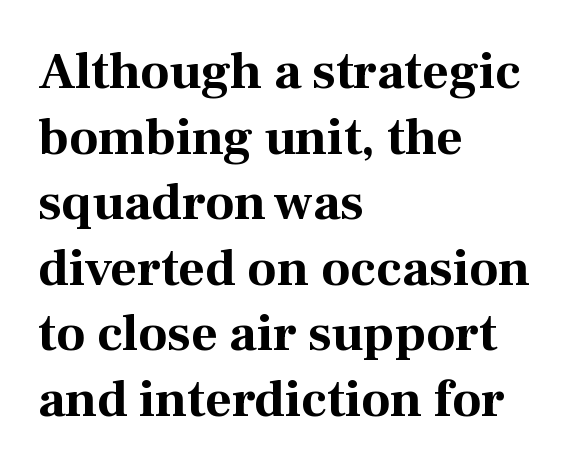
Q: Is the text bold? A: Yes.
Q: Is the text italic (slanted)? A: No, it is upright.
Q: Is the typeface a serif or a sans-serif typeface? A: Serif.
Q: Is the text underlined? A: No.
Q: How is the paragraph aligned? A: Left-aligned.
Q: Is the spacing between letters normal or unusually wide? A: Normal.
Q: Is the spacing between lines tight, normal or loose? A: Normal.
Q: Width (condensed, normal, or wide)? A: Normal.
Q: Stroke contrast? A: Medium.
Q: x-height? A: Medium.
Q: Monospaced? A: No.
